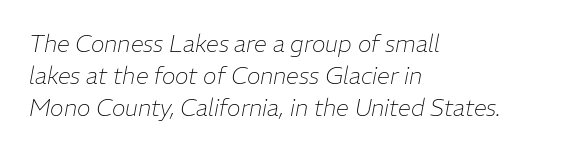
Q: Is the text bold? A: No.
Q: Is the text italic (slanted)? A: Yes, it leans right by about 11 degrees.
Q: Is the text underlined? A: No.
Q: How is the paragraph aligned? A: Left-aligned.
Q: Is the spacing between letters normal or unusually wide? A: Normal.
Q: Is the spacing between lines tight, normal or loose? A: Normal.
